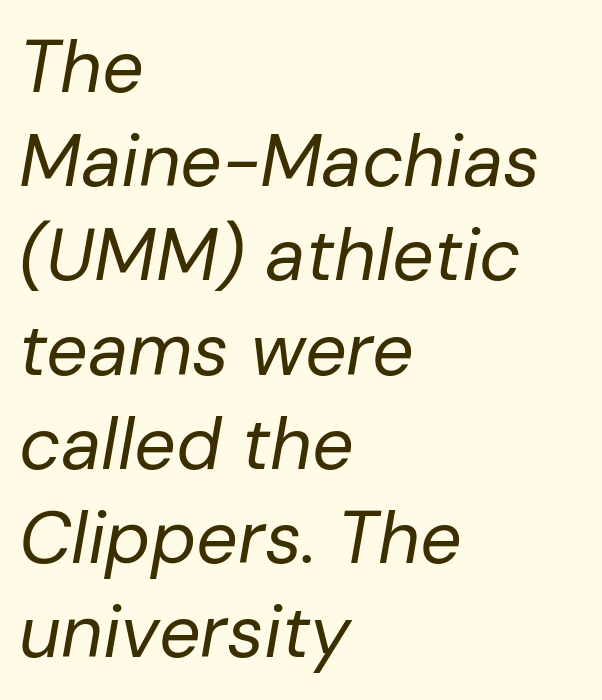
The image shows 73 px regular-weight type, italic (leaning right); set left-aligned, normal line spacing (1.29x), normal letter spacing, not underlined; low stroke contrast and a medium x-height.
